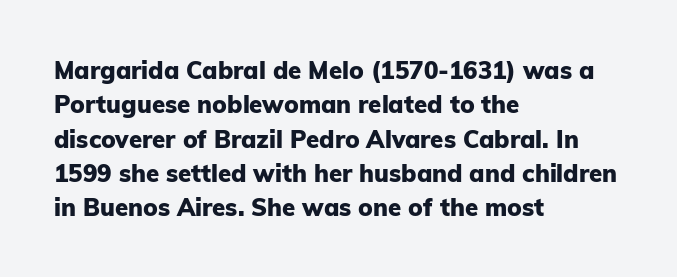
The image shows 24 px bold type, upright; set left-aligned, normal line spacing (1.43x), normal letter spacing, not underlined.
